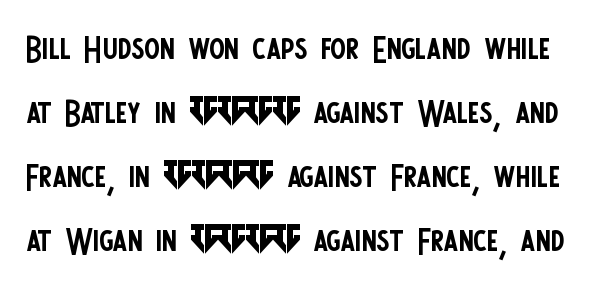
{"serif": "no", "italic": "no", "bold": "no", "weight": "regular", "width": "condensed", "stroke_contrast": "low", "x_height": "large", "monospaced": "no", "underline": "no", "line_spacing": "normal", "line_spacing_ratio": 1.39, "letter_spacing": "normal", "letter_spacing_em": 0.0, "glyph_px": 46}
